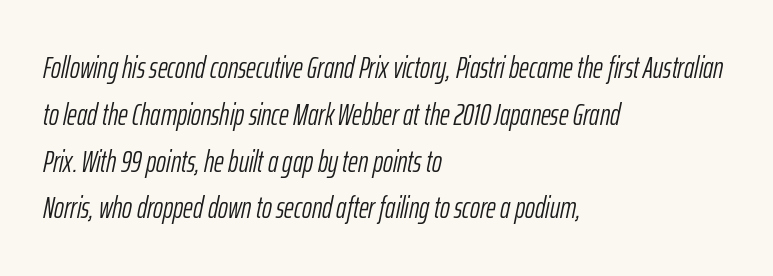
Q: Is the text bold? A: No.
Q: Is the text italic (slanted)? A: Yes, it leans right by about 12 degrees.
Q: Is the text underlined? A: No.
Q: How is the paragraph aligned? A: Left-aligned.
Q: Is the spacing between letters normal or unusually wide? A: Normal.
Q: Is the spacing between lines tight, normal or loose? A: Normal.
Q: Width (condensed, normal, or wide)? A: Condensed.
Q: Stroke contrast? A: Low.
Q: x-height? A: Medium.
Q: Monospaced? A: No.
